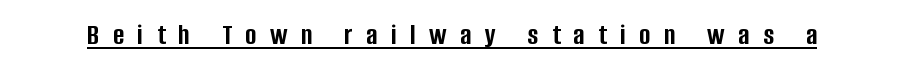
Q: Is the text bold? A: Yes.
Q: Is the text italic (slanted)? A: No, it is upright.
Q: Is the typeface a serif or a sans-serif typeface? A: Sans-serif.
Q: Is the text underlined? A: Yes.
Q: Is the spacing between letters normal or unusually wide? A: Unusually wide.
Q: Width (condensed, normal, or wide)? A: Condensed.
Q: Stroke contrast? A: Low.
Q: x-height? A: Large.
Q: Monospaced? A: No.
